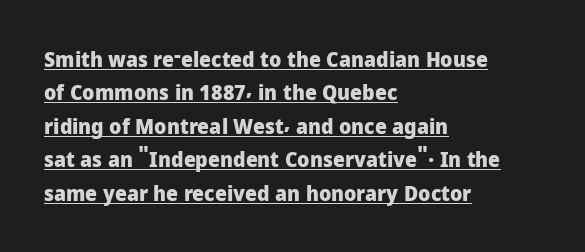
The image shows 21 px bold type, upright; set left-aligned, normal line spacing (1.59x), normal letter spacing, underlined.
